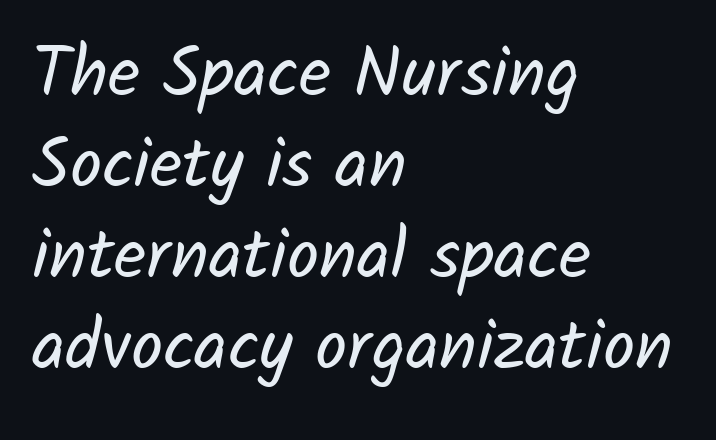
The image shows 71 px regular-weight sans-serif type; set left-aligned, normal line spacing (1.28x), normal letter spacing, not underlined; low stroke contrast and a medium x-height.
